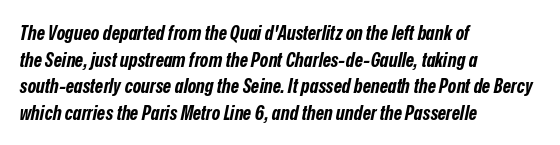
{"italic": "yes", "lean": "right", "slant_degrees": 12, "bold": "yes", "underline": "no", "align": "left", "line_spacing": "normal", "line_spacing_ratio": 1.33, "letter_spacing": "normal", "letter_spacing_em": 0.0, "glyph_px": 20}
